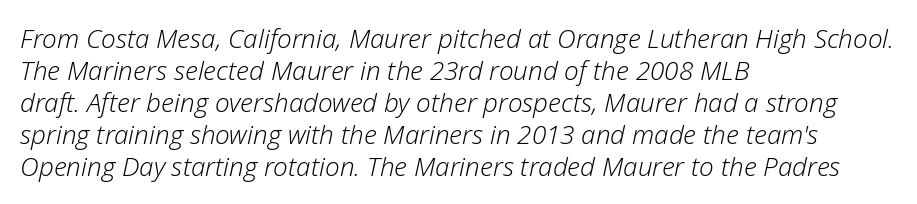
The image shows 26 px text type, italic (leaning right); set left-aligned, line spacing 1.23x, normal letter spacing, not underlined.
